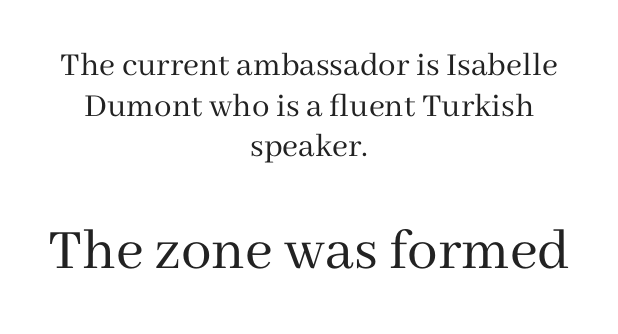
Two sizes are in play, and the larger belongs to the second block. Teacher's note: observe the equal gaps on both sides — that is centered alignment. The letters advance in unequal steps, a hallmark of proportional type. Compared with a typical body face, this is equally light or lighter still. Honestly, there is no underline to notice here at all. The passage shown has conventional tracking throughout.
